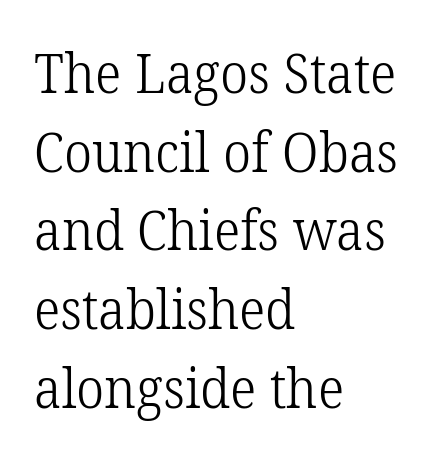
Q: Is the text bold? A: No.
Q: Is the text italic (slanted)? A: No, it is upright.
Q: Is the typeface a serif or a sans-serif typeface? A: Serif.
Q: Is the text underlined? A: No.
Q: How is the paragraph aligned? A: Left-aligned.
Q: Is the spacing between letters normal or unusually wide? A: Normal.
Q: Is the spacing between lines tight, normal or loose? A: Normal.
Q: Width (condensed, normal, or wide)? A: Normal.
Q: Stroke contrast? A: Low.
Q: x-height? A: Medium.
Q: Monospaced? A: No.
